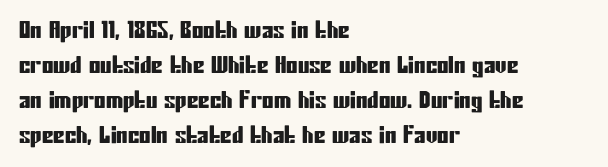
{"italic": "no", "underline": "no", "align": "left", "line_spacing": "normal", "line_spacing_ratio": 1.52, "letter_spacing": "normal", "letter_spacing_em": 0.0, "glyph_px": 23}
